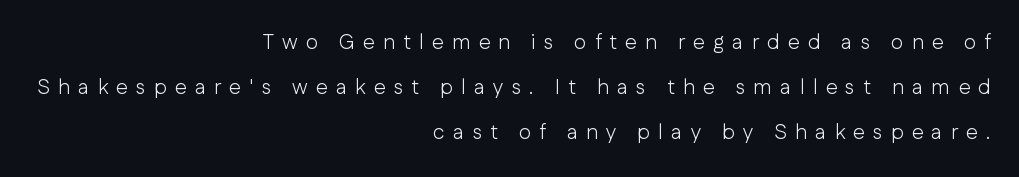
{"italic": "no", "bold": "no", "underline": "no", "align": "right", "line_spacing": "loose", "line_spacing_ratio": 2.15, "letter_spacing": "wide", "letter_spacing_em": 0.39, "glyph_px": 21}
